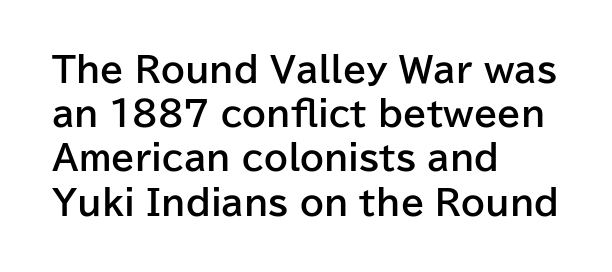
The image shows 34 px bold sans-serif type, upright; set left-aligned, normal line spacing (1.3x), normal letter spacing, not underlined; low stroke contrast and a medium x-height.
